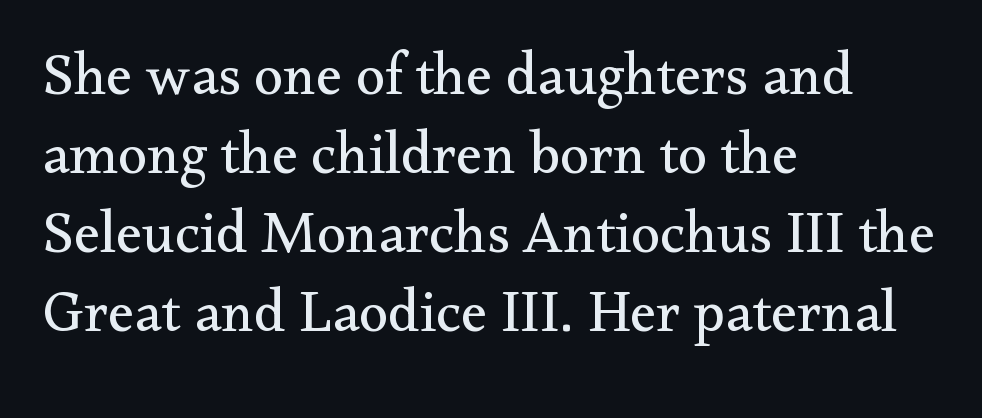
The image shows 59 px regular-weight serif type, upright; set left-aligned, normal line spacing (1.34x), normal letter spacing, not underlined; medium stroke contrast and a small x-height.
